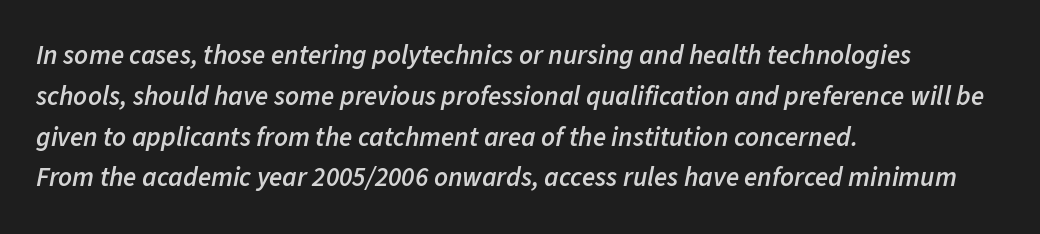
Q: Is the text bold? A: Semi-bold.
Q: Is the text italic (slanted)? A: Yes, it leans right by about 11 degrees.
Q: Is the text underlined? A: No.
Q: How is the paragraph aligned? A: Left-aligned.
Q: Is the spacing between letters normal or unusually wide? A: Normal.
Q: Is the spacing between lines tight, normal or loose? A: Normal.
